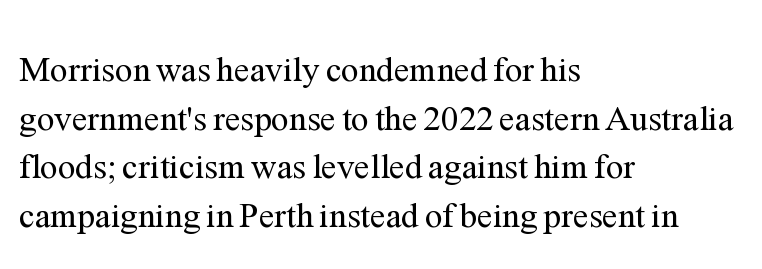
Q: Is the text bold? A: No.
Q: Is the text italic (slanted)? A: No, it is upright.
Q: Is the typeface a serif or a sans-serif typeface? A: Serif.
Q: Is the text underlined? A: No.
Q: How is the paragraph aligned? A: Left-aligned.
Q: Is the spacing between letters normal or unusually wide? A: Normal.
Q: Is the spacing between lines tight, normal or loose? A: Normal.
Q: Width (condensed, normal, or wide)? A: Normal.
Q: Stroke contrast? A: Medium.
Q: x-height? A: Medium.
Q: Monospaced? A: No.
